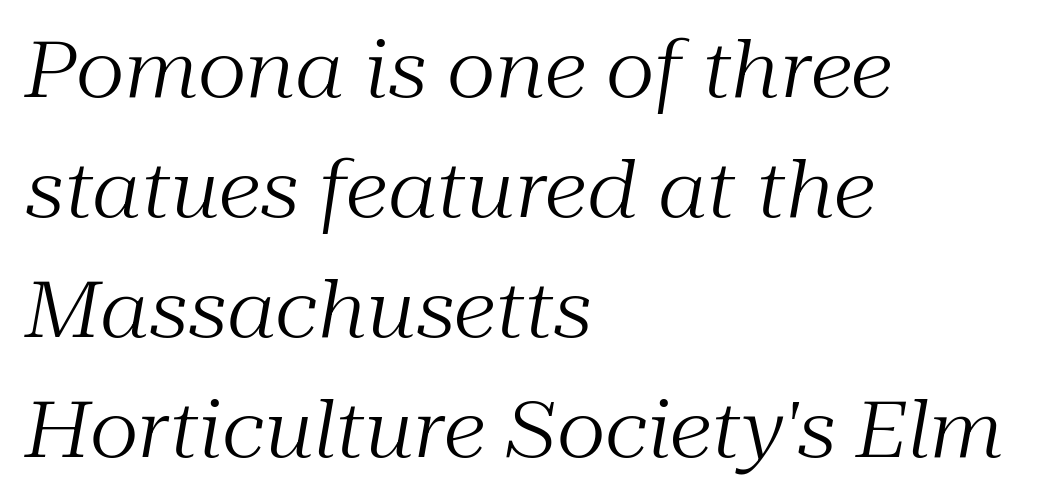
Q: Is the text bold? A: No.
Q: Is the text italic (slanted)? A: Yes, it leans right by about 10 degrees.
Q: Is the typeface a serif or a sans-serif typeface? A: Serif.
Q: Is the text underlined? A: No.
Q: How is the paragraph aligned? A: Left-aligned.
Q: Is the spacing between letters normal or unusually wide? A: Normal.
Q: Is the spacing between lines tight, normal or loose? A: Normal.
Q: Width (condensed, normal, or wide)? A: Normal.
Q: Stroke contrast? A: Medium.
Q: x-height? A: Medium.
Q: Monospaced? A: No.
